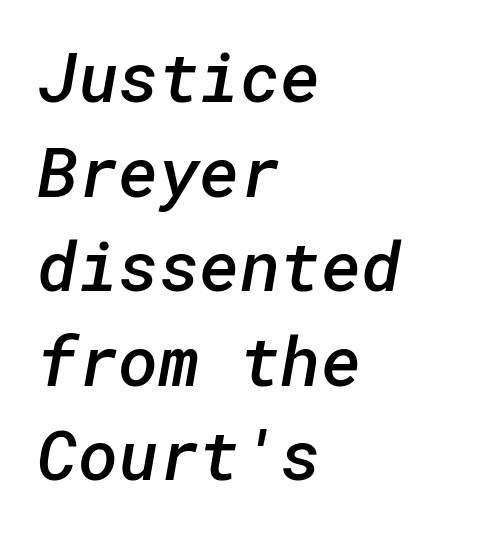
The image shows 69 px semibold sans-serif type; set left-aligned, normal line spacing (1.37x), normal letter spacing, not underlined; low stroke contrast and a medium x-height.
